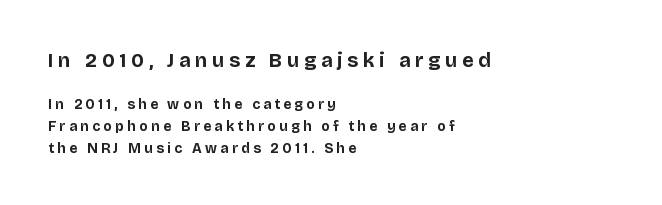
The designer gave the opening block more size than the closing block. A typesetter would call this heavily tracked-out type. If you measured baseline to baseline, you'd find a middling distance. The letters are bold, with thick, heavy strokes.
